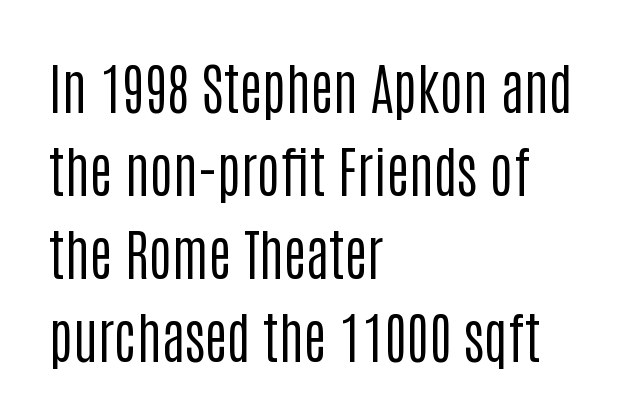
The image shows 55 px regular-weight, condensed sans-serif type, upright; set left-aligned, normal line spacing (1.51x), normal letter spacing, not underlined; low stroke contrast and a large x-height.
